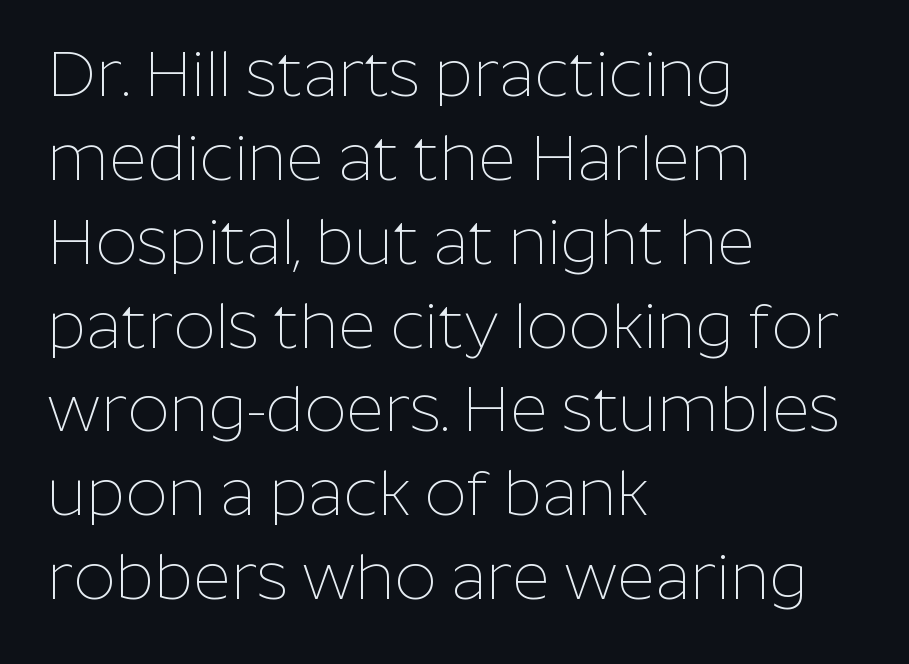
{"serif": "no", "italic": "no", "bold": "no", "weight": "thin", "width": "normal", "stroke_contrast": "low", "x_height": "medium", "monospaced": "no", "underline": "no", "align": "left", "line_spacing": "normal", "line_spacing_ratio": 1.29, "letter_spacing": "normal", "letter_spacing_em": 0.0, "glyph_px": 65}
